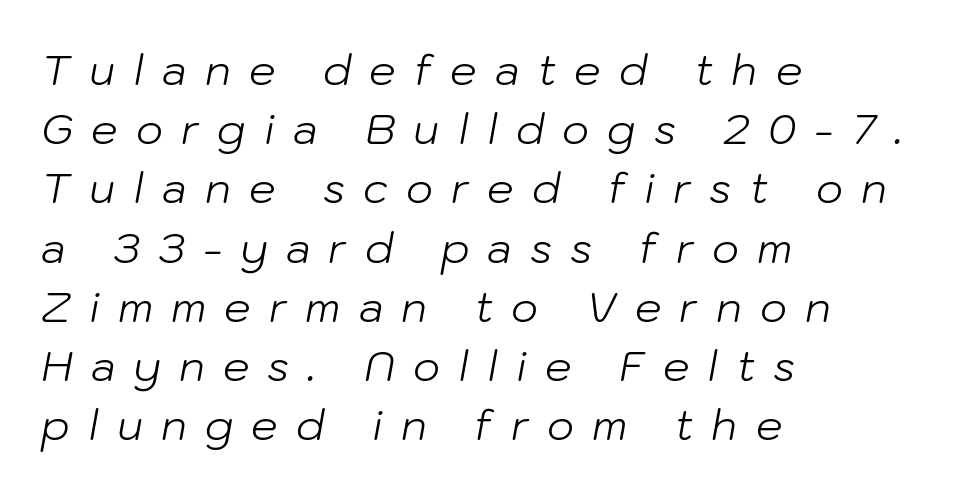
{"italic": "yes", "lean": "right", "slant_degrees": 10, "bold": "no", "weight": "light", "width": "normal", "stroke_contrast": "low", "x_height": "medium", "monospaced": "no", "underline": "no", "align": "left", "line_spacing": "normal", "line_spacing_ratio": 1.41, "letter_spacing": "wide", "letter_spacing_em": 0.43, "glyph_px": 42}
